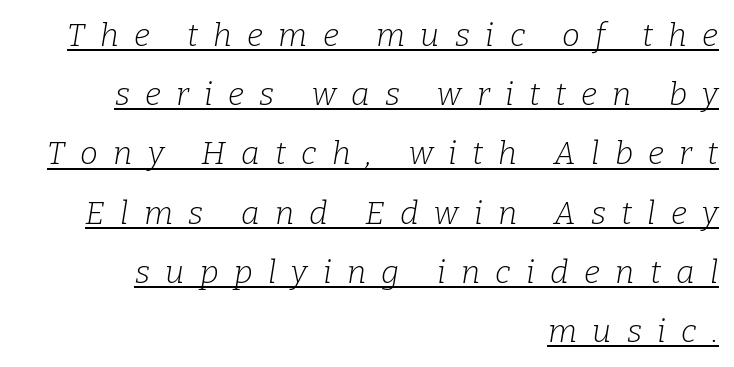
{"serif": "yes", "italic": "yes", "lean": "right", "slant_degrees": 9, "bold": "no", "weight": "light", "width": "normal", "stroke_contrast": "low", "x_height": "medium", "monospaced": "no", "underline": "yes", "align": "right", "line_spacing_ratio": 1.85, "letter_spacing": "wide", "letter_spacing_em": 0.48, "glyph_px": 32}
